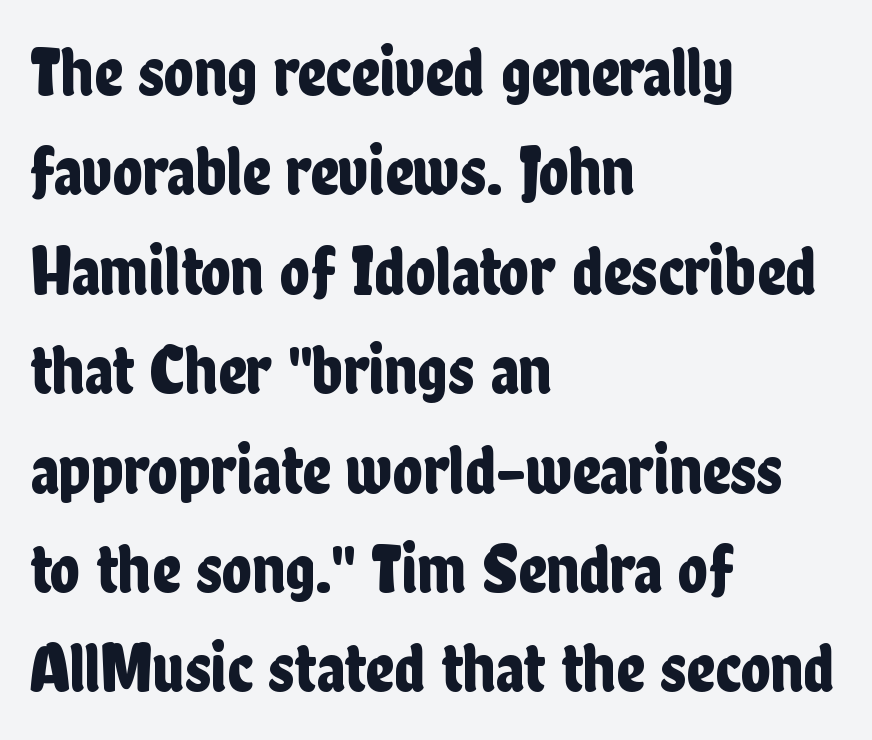
The image shows 70 px condensed sans-serif type, upright; set left-aligned, normal line spacing (1.42x), normal letter spacing, not underlined; low stroke contrast and a medium x-height.
